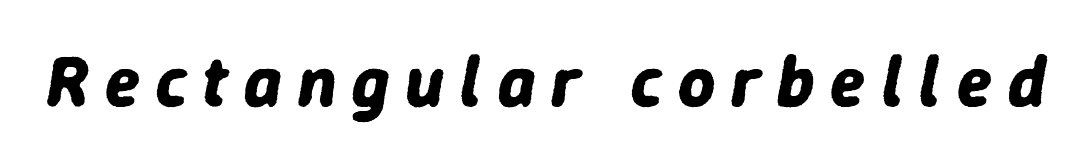
The image shows 72 px bold type, italic (leaning right); set unusually wide letter spacing (+0.22 em), not underlined; low stroke contrast and a medium x-height.
